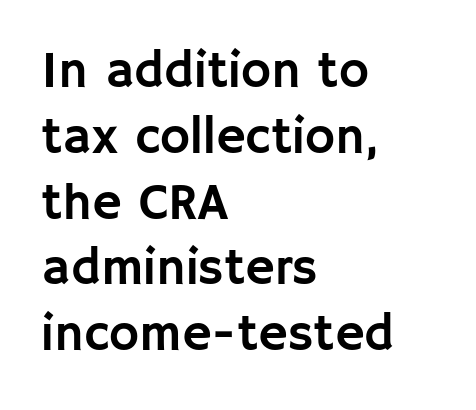
{"serif": "no", "italic": "no", "width": "normal", "stroke_contrast": "low", "x_height": "large", "monospaced": "no", "underline": "no", "align": "left", "line_spacing": "normal", "line_spacing_ratio": 1.29, "letter_spacing": "normal", "letter_spacing_em": 0.0, "glyph_px": 51}
